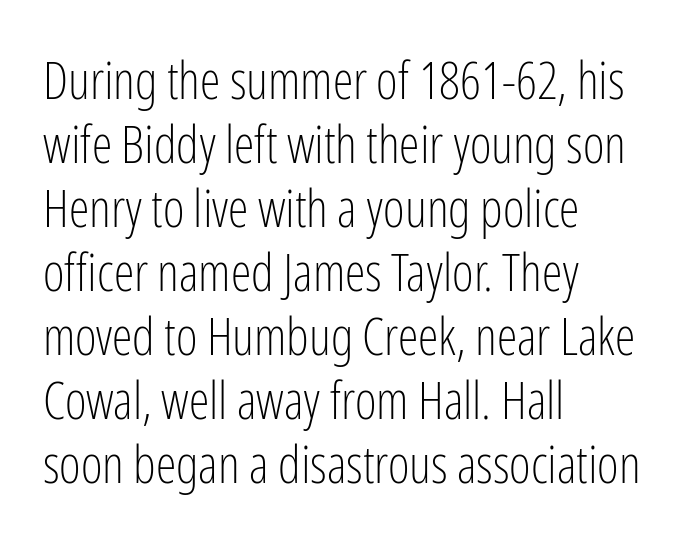
The image shows 52 px light, condensed sans-serif type, upright; set left-aligned, line spacing 1.23x, normal letter spacing, not underlined; low stroke contrast and a medium x-height.
